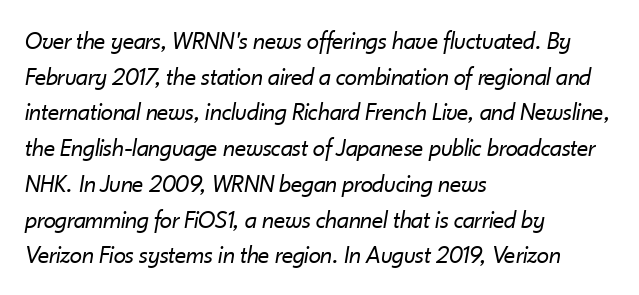
If you measured baseline to baseline, you'd find a middling distance. Italic: yes, the glyphs are oblique. No heavy texture on the line: the type isn't bold. The strip under each line holds only bare page. Line starts are locked; line ends wander. Default kerning and tracking; the words read as compact shapes.
